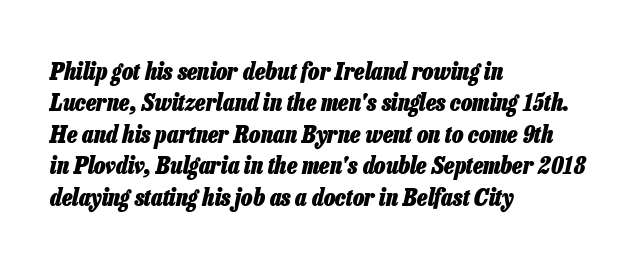
The image shows 24 px bold type, italic (leaning right); set left-aligned, normal line spacing (1.31x), normal letter spacing, not underlined.
